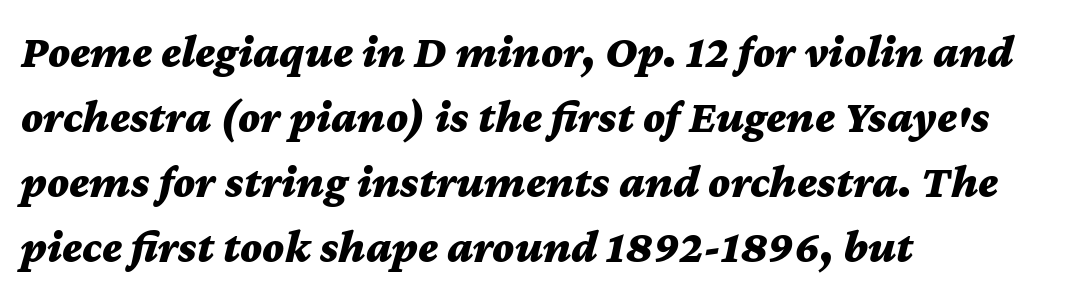
The image shows 46 px bold, wide type, italic (leaning right); set left-aligned, normal line spacing (1.41x), normal letter spacing, not underlined; medium stroke contrast and a medium x-height.
